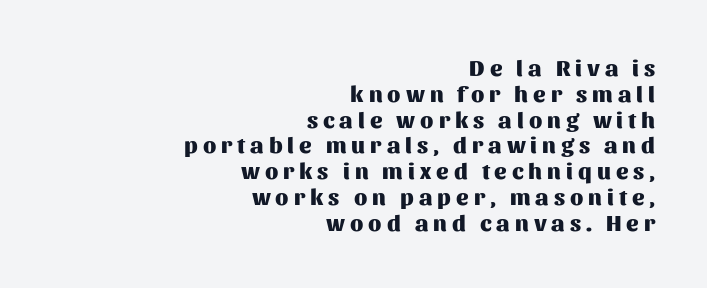
The image shows 23 px bold type, upright; set right-aligned, tight line spacing (1.12x), unusually wide letter spacing (+0.22 em), not underlined.
